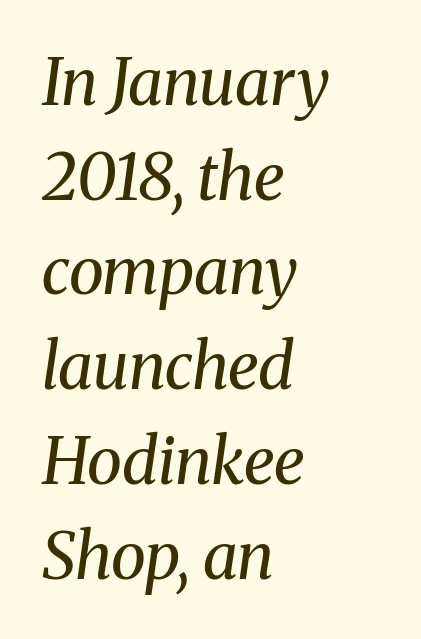
Q: Is the text bold? A: No.
Q: Is the text italic (slanted)? A: Yes, it leans right by about 8 degrees.
Q: Is the typeface a serif or a sans-serif typeface? A: Serif.
Q: Is the text underlined? A: No.
Q: How is the paragraph aligned? A: Left-aligned.
Q: Is the spacing between letters normal or unusually wide? A: Normal.
Q: Is the spacing between lines tight, normal or loose? A: Normal.
Q: Width (condensed, normal, or wide)? A: Normal.
Q: Stroke contrast? A: Medium.
Q: x-height? A: Medium.
Q: Monospaced? A: No.
